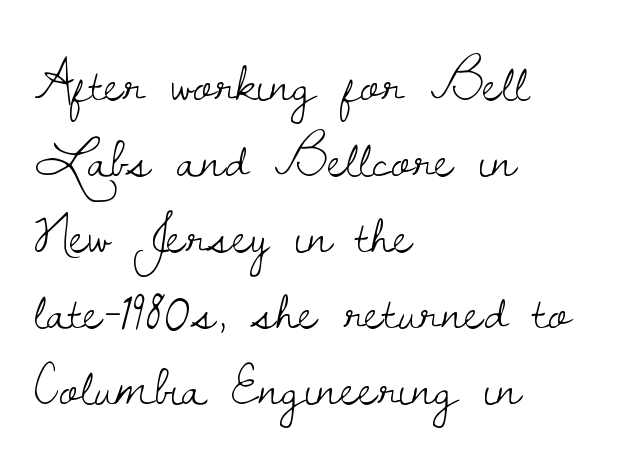
Weight: regular or lighter. The typesetter chose a ragged-right arrangement here. Compared with typical body copy, the letter spacing here is the same. Students, observe: this is what conventionally led text looks like. The specimen omits any rule beneath the text block's lines.
